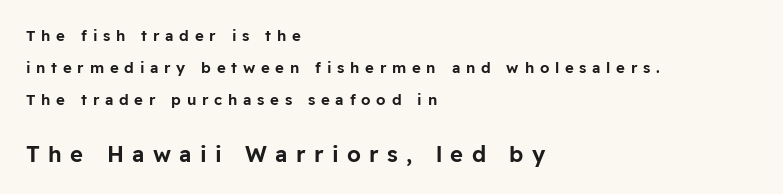
The image shows 22 px text type, upright; set left-aligned, loose line spacing (2.14x), unusually wide letter spacing (+0.38 em), not underlined; the second (bottom) block is 1.47x larger.
